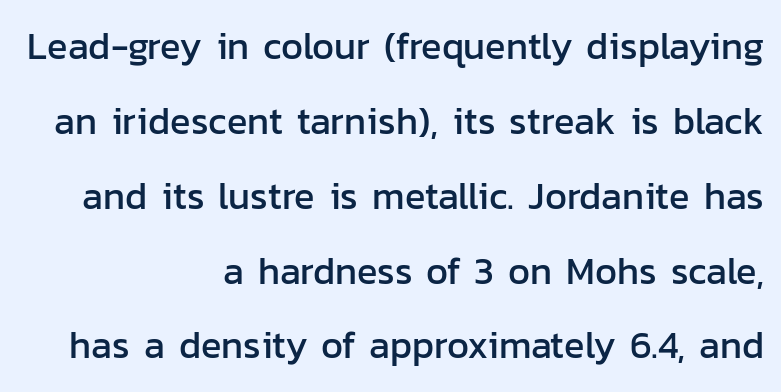
Q: Is the text italic (slanted)? A: No, it is upright.
Q: Is the typeface a serif or a sans-serif typeface? A: Sans-serif.
Q: Is the text underlined? A: No.
Q: How is the paragraph aligned? A: Right-aligned.
Q: Is the spacing between letters normal or unusually wide? A: Normal.
Q: Is the spacing between lines tight, normal or loose? A: Loose.
Q: Width (condensed, normal, or wide)? A: Normal.
Q: Stroke contrast? A: Low.
Q: x-height? A: Medium.
Q: Monospaced? A: No.
